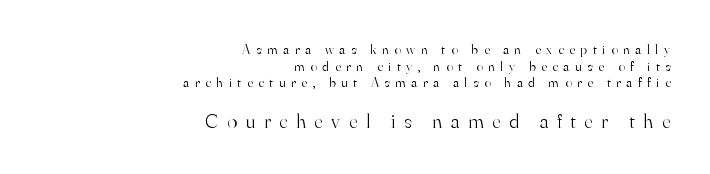
Q: Is the text bold? A: No.
Q: Is the text italic (slanted)? A: No, it is upright.
Q: Is the text underlined? A: No.
Q: How is the paragraph aligned? A: Right-aligned.
Q: Is the spacing between letters normal or unusually wide? A: Unusually wide.
Q: Which block of text is set in a larger size, the first (top) or the second (bottom)? A: The second (bottom) one.
